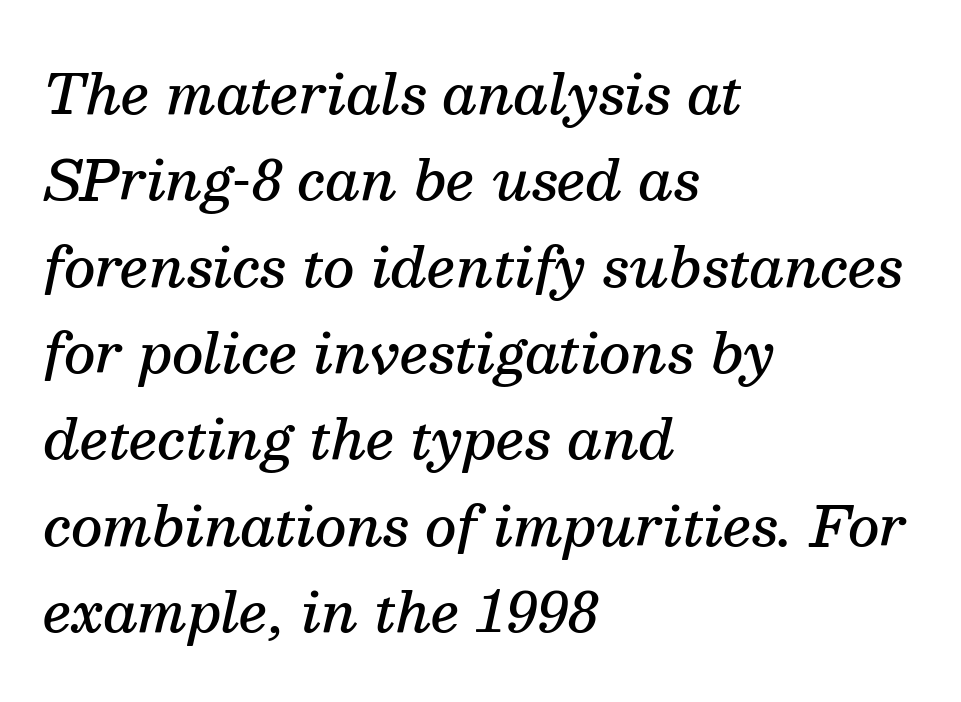
The image shows 55 px semibold serif type, italic (leaning right); set left-aligned, normal line spacing (1.57x), normal letter spacing, not underlined; medium stroke contrast and a medium x-height.
